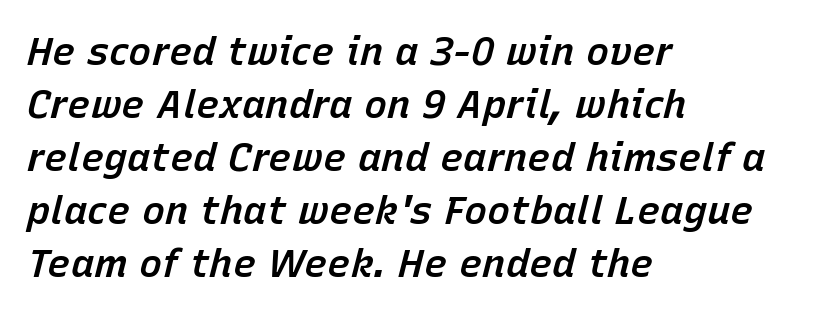
The image shows 39 px semibold type, italic (leaning right); set left-aligned, normal line spacing (1.36x), normal letter spacing, not underlined; low stroke contrast and a medium x-height.
